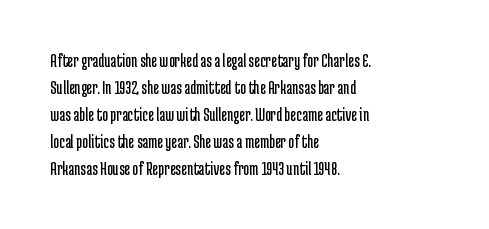
The image shows 20 px text type, upright; set left-aligned, normal line spacing (1.35x), normal letter spacing, not underlined.
